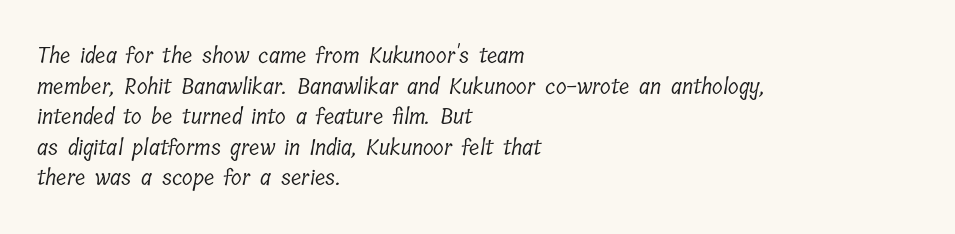
{"bold": "no", "underline": "no", "align": "left", "line_spacing": "normal", "line_spacing_ratio": 1.39, "letter_spacing": "normal", "letter_spacing_em": 0.0, "glyph_px": 22}
